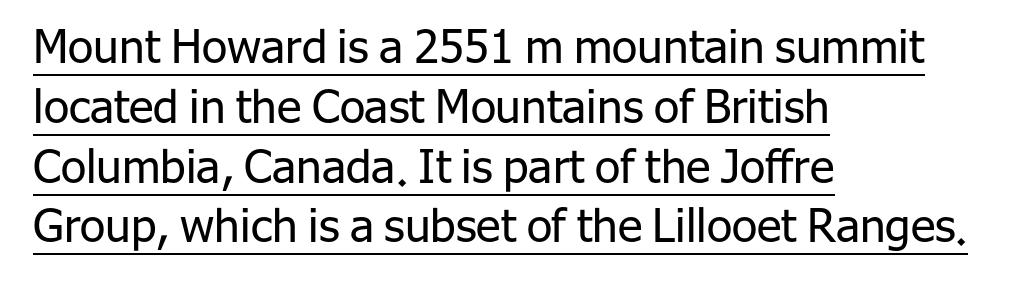
Vertically, the passage feels balanced, rows spaced as you'd expect. This sample has the flowing, uneven cadence of proportional lettering. This sample is left-justified, so line endings fall wherever the words run out. Each letter's strokes conclude bluntly, with no projecting serifs. The strokes are not fattened; the text isn't bold.
